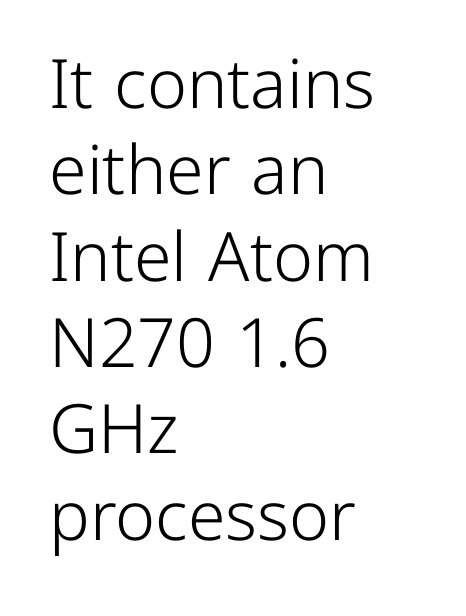
The lines sit at an ordinary, default distance from one another. The cut favours lightness, reaching ordinary text weight at its darkest. Does extra space separate the letters? No, they use regular spacing. Reading down the block, your eye returns to a fixed left position each line.
